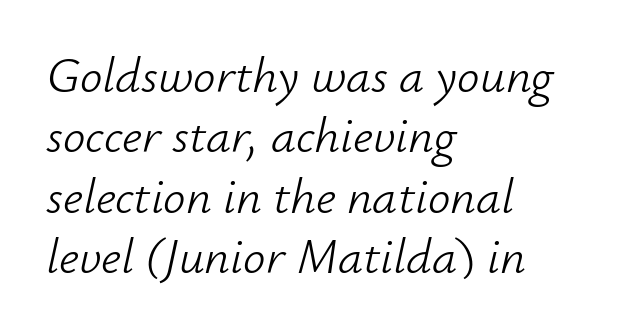
Q: Is the text bold? A: No.
Q: Is the text italic (slanted)? A: Yes, it leans right by about 12 degrees.
Q: Is the text underlined? A: No.
Q: How is the paragraph aligned? A: Left-aligned.
Q: Is the spacing between letters normal or unusually wide? A: Normal.
Q: Width (condensed, normal, or wide)? A: Normal.
Q: Stroke contrast? A: Low.
Q: x-height? A: Small.
Q: Monospaced? A: No.
